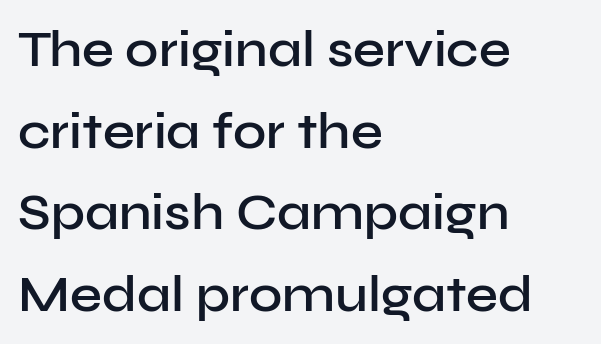
Q: Is the text bold? A: Semi-bold.
Q: Is the text italic (slanted)? A: No, it is upright.
Q: Is the typeface a serif or a sans-serif typeface? A: Sans-serif.
Q: Is the text underlined? A: No.
Q: How is the paragraph aligned? A: Left-aligned.
Q: Is the spacing between letters normal or unusually wide? A: Normal.
Q: Is the spacing between lines tight, normal or loose? A: Normal.
Q: Width (condensed, normal, or wide)? A: Normal.
Q: Stroke contrast? A: Low.
Q: x-height? A: Medium.
Q: Monospaced? A: No.
